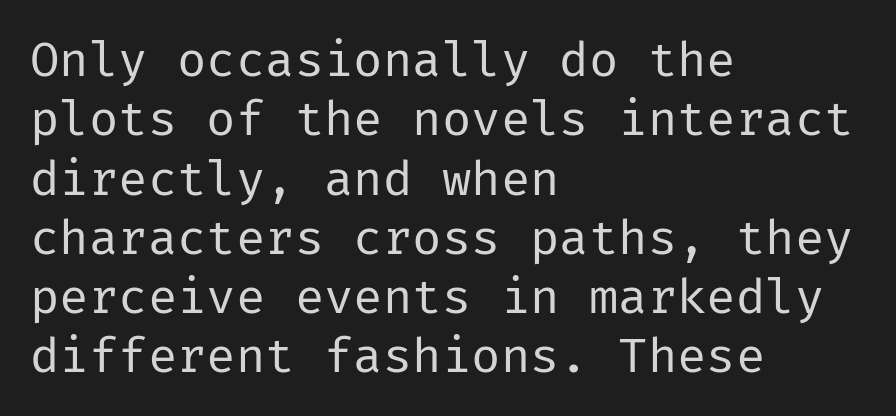
This is roman type, the default non-slanted kind. The strip under each line holds only bare page. The font family rendered here belongs to the sans-serif group. Reading down the block, your eye returns to a fixed left position each line.
